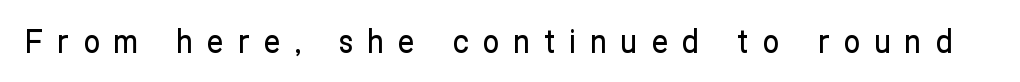
{"serif": "no", "italic": "no", "width": "condensed", "stroke_contrast": "low", "x_height": "medium", "monospaced": "no", "underline": "no", "letter_spacing": "wide", "letter_spacing_em": 0.45, "glyph_px": 32}
